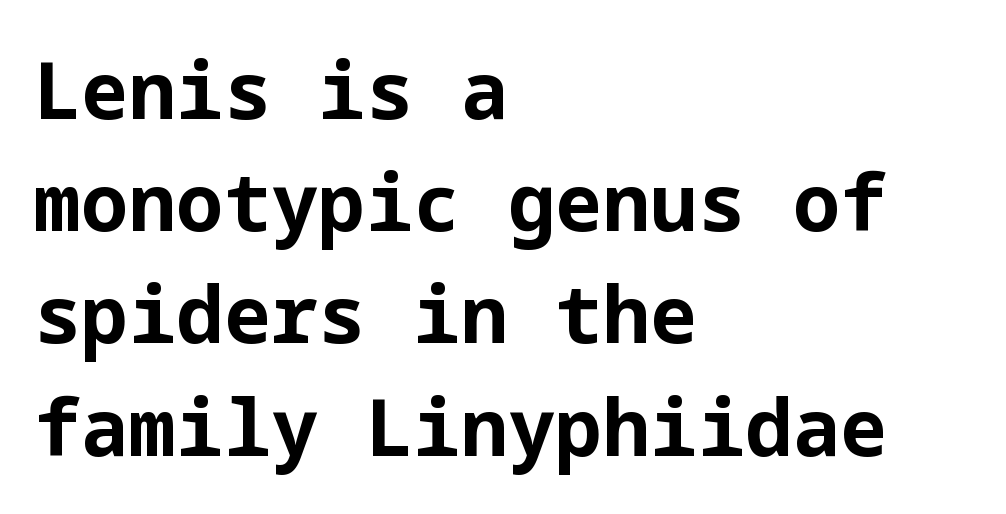
Q: Is the text bold? A: Yes.
Q: Is the text italic (slanted)? A: No, it is upright.
Q: Is the typeface a serif or a sans-serif typeface? A: Sans-serif.
Q: Is the text underlined? A: No.
Q: How is the paragraph aligned? A: Left-aligned.
Q: Is the spacing between letters normal or unusually wide? A: Normal.
Q: Is the spacing between lines tight, normal or loose? A: Normal.
Q: Width (condensed, normal, or wide)? A: Normal.
Q: Stroke contrast? A: Low.
Q: x-height? A: Medium.
